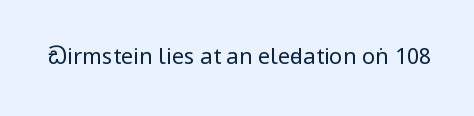
The image shows 22 px text type, upright; set normal letter spacing, not underlined.
